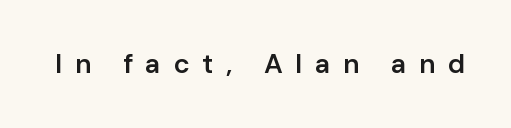
The image shows 27 px text type, upright; set unusually wide letter spacing (+0.46 em), not underlined.
